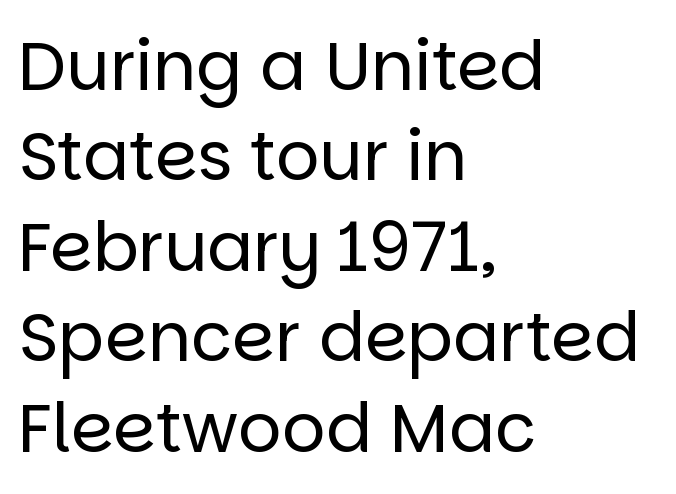
The image shows 68 px regular-weight sans-serif type, upright; set left-aligned, normal line spacing (1.33x), normal letter spacing, not underlined; low stroke contrast and a large x-height.
